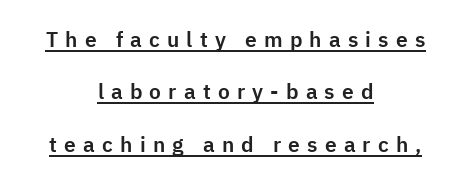
The typesetter has applied underlining to the passage shown. Successive baselines arrive slowly, with a big drop between each. The letters stand upright; this is a roman face. The typesetter chose a symmetrical, centered arrangement here. Tracking here is generous; glyphs stand well apart from one another.
